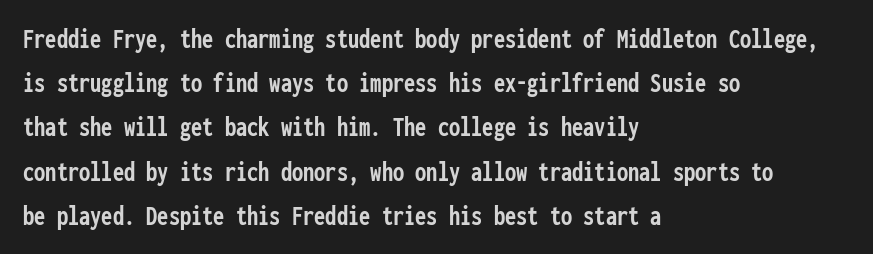
The image shows 28 px semibold, condensed sans-serif type, upright, monospaced; set left-aligned, normal line spacing (1.58x), normal letter spacing, not underlined; low stroke contrast and a medium x-height.
